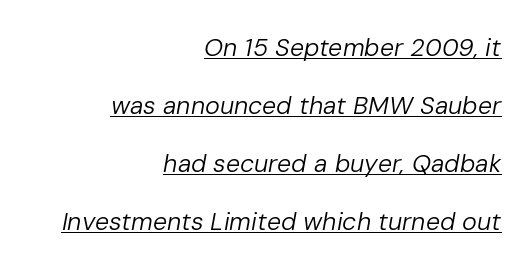
A student would call this right alignment; a typographer would say flush right, rag left. Would a proofreader flag this as italicized? Yes. Nobody touched the tracking dial on this one. Heaviness? Minimal to ordinary, like unemphasized prose.
